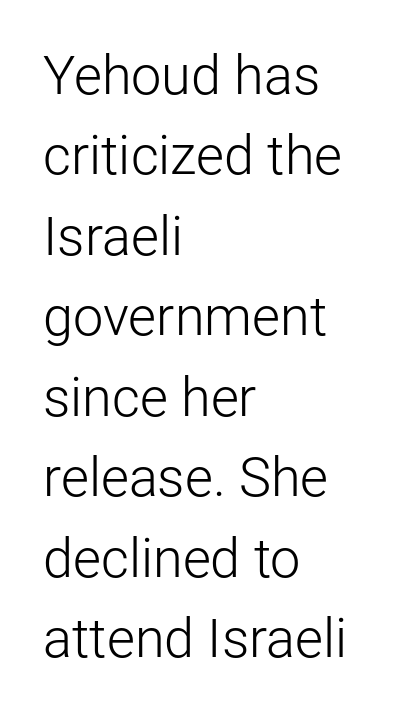
Unlike a traditional serif, this face leaves its strokes unadorned. One-word summary of the alignment: left. The passage shown stacks its lines at a standard gap. The cut favours lightness, reaching ordinary text weight at its darkest. Look at the tracking — it's just the regular setting, nothing added.
